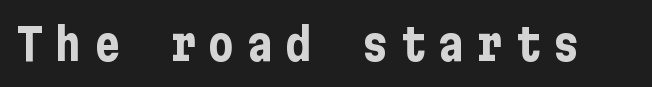
The image shows 44 px bold, condensed sans-serif type, upright; set unusually wide letter spacing (+0.27 em), not underlined; low stroke contrast and a medium x-height.
